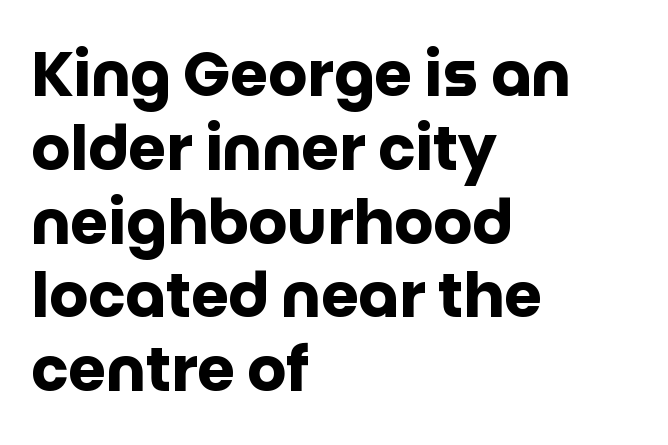
Emphasis by weight is at full strength: bold. Look at the bottom of the vertical strokes: they stop flat, with no serifs. Posture: vertical. Check the space under the baseline: it is left empty.
